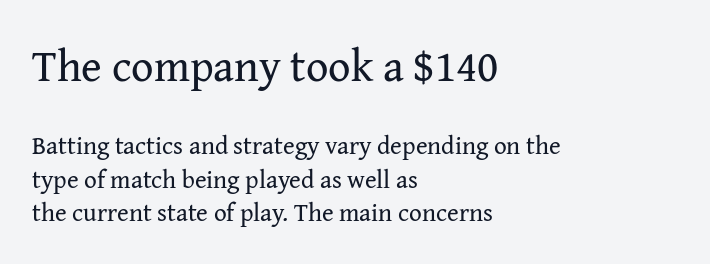
Q: Is the text bold? A: No.
Q: Is the text italic (slanted)? A: No, it is upright.
Q: Is the typeface a serif or a sans-serif typeface? A: Serif.
Q: Is the text underlined? A: No.
Q: How is the paragraph aligned? A: Left-aligned.
Q: Is the spacing between letters normal or unusually wide? A: Normal.
Q: Is the spacing between lines tight, normal or loose? A: Normal.
Q: Which block of text is set in a larger size, the first (top) or the second (bottom)? A: The first (top) one.
Q: Width (condensed, normal, or wide)? A: Normal.
Q: Stroke contrast? A: Medium.
Q: x-height? A: Medium.
Q: Monospaced? A: No.
